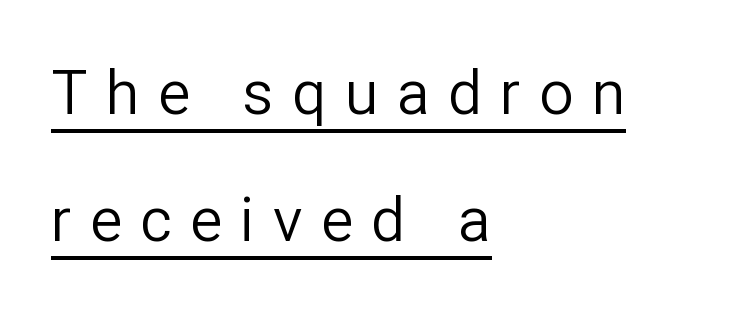
This sample carries an underscore along the baseline area. The tracking jumps out immediately: characters are airy and widely separated. The cut favours lightness, reaching ordinary text weight at its darkest. Honestly, the rows look like they've been pulled way apart. Do the characters align in a grid? No, the font is proportional. Observe the absence of serifs on each vertical stroke in this sample.
